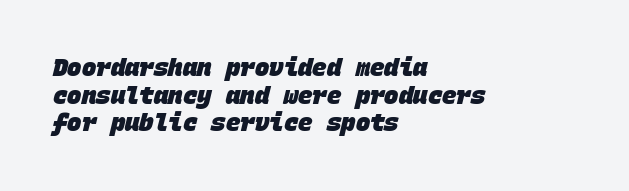
Compared with an ordinary text face, these strokes are far heavier — a full bold. Observe the ordinary spacing: letters are neighbours, not strangers. Alignment: flush left. The rendering uses a small line-height, squeezing the rows. The words here are not underlined.
